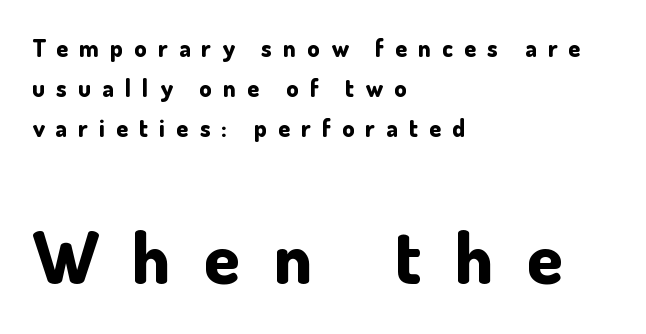
Q: Is the text bold? A: Yes.
Q: Is the text italic (slanted)? A: No, it is upright.
Q: Is the typeface a serif or a sans-serif typeface? A: Sans-serif.
Q: Is the text underlined? A: No.
Q: How is the paragraph aligned? A: Left-aligned.
Q: Is the spacing between letters normal or unusually wide? A: Unusually wide.
Q: Is the spacing between lines tight, normal or loose? A: Normal.
Q: Which block of text is set in a larger size, the first (top) or the second (bottom)? A: The second (bottom) one.
Q: Width (condensed, normal, or wide)? A: Normal.
Q: Stroke contrast? A: Low.
Q: x-height? A: Small.
Q: Monospaced? A: No.
